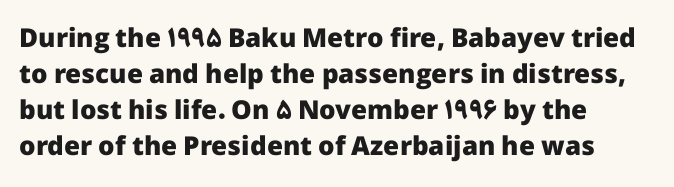
{"italic": "no", "bold": "yes", "underline": "no", "align": "left", "line_spacing": "normal", "line_spacing_ratio": 1.38, "letter_spacing": "normal", "letter_spacing_em": 0.0, "glyph_px": 26}
